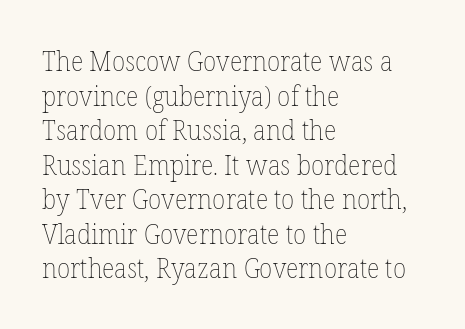
The image shows 27 px text type, upright; set left-aligned, normal line spacing (1.28x), normal letter spacing, not underlined.
